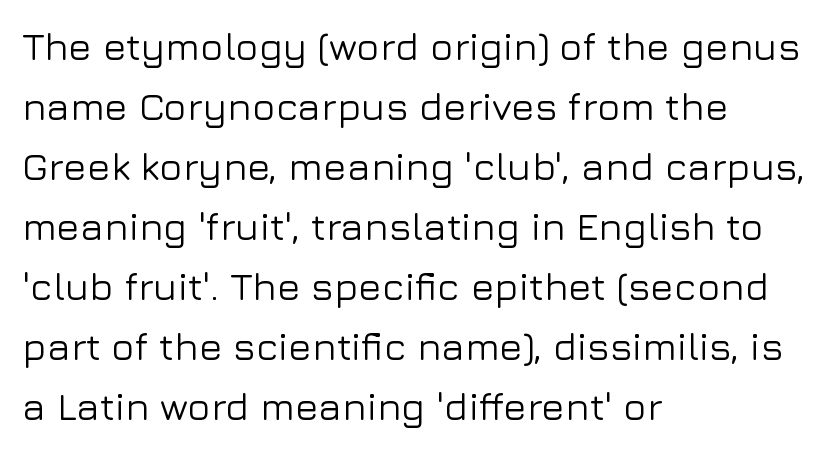
The image shows 39 px sans-serif type, upright; set left-aligned, normal line spacing (1.54x), normal letter spacing, not underlined; low stroke contrast and a medium x-height.
